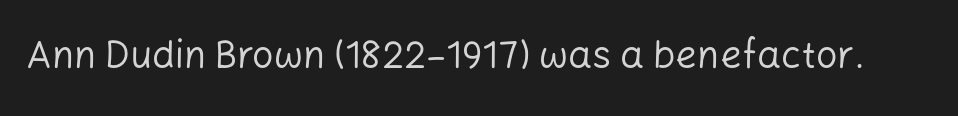
Q: Is the text bold? A: No.
Q: Is the text italic (slanted)? A: No, it is upright.
Q: Is the typeface a serif or a sans-serif typeface? A: Sans-serif.
Q: Is the text underlined? A: No.
Q: Is the spacing between letters normal or unusually wide? A: Normal.
Q: Width (condensed, normal, or wide)? A: Normal.
Q: Stroke contrast? A: Low.
Q: x-height? A: Medium.
Q: Monospaced? A: No.
